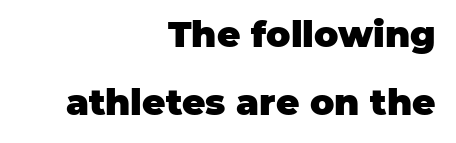
The image shows 36 px heavy sans-serif type, upright; set right-aligned, line spacing 1.89x, normal letter spacing, not underlined; low stroke contrast and a large x-height.
